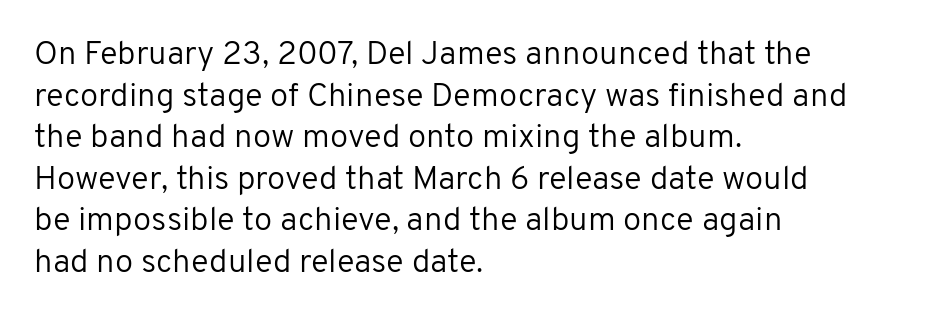
Q: Is the text bold? A: No.
Q: Is the text italic (slanted)? A: No, it is upright.
Q: Is the typeface a serif or a sans-serif typeface? A: Sans-serif.
Q: Is the text underlined? A: No.
Q: How is the paragraph aligned? A: Left-aligned.
Q: Is the spacing between letters normal or unusually wide? A: Normal.
Q: Is the spacing between lines tight, normal or loose? A: Normal.
Q: Width (condensed, normal, or wide)? A: Normal.
Q: Stroke contrast? A: Low.
Q: x-height? A: Medium.
Q: Monospaced? A: No.
